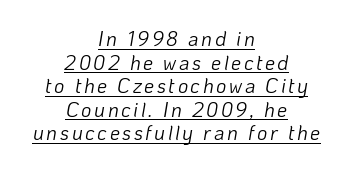
{"italic": "yes", "lean": "right", "slant_degrees": 10, "bold": "no", "underline": "yes", "align": "center", "line_spacing_ratio": 1.18, "glyph_px": 20}
